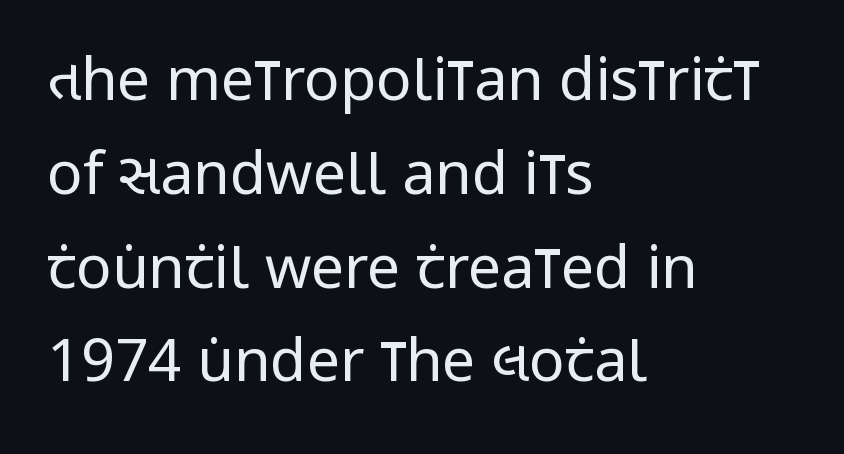
{"serif": "no", "italic": "no", "bold": "no", "weight": "regular", "width": "condensed", "stroke_contrast": "low", "x_height": "large", "monospaced": "no", "underline": "no", "align": "left", "line_spacing": "normal", "line_spacing_ratio": 1.59, "letter_spacing": "normal", "letter_spacing_em": 0.0, "glyph_px": 59}
